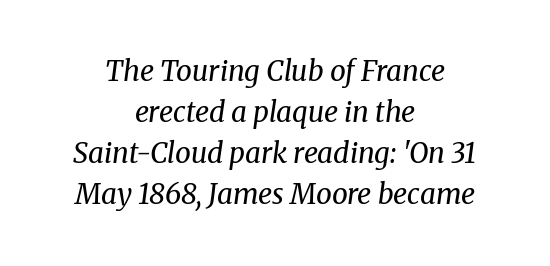
{"serif": "yes", "italic": "yes", "lean": "right", "slant_degrees": 8, "bold": "no", "weight": "regular", "width": "normal", "stroke_contrast": "medium", "x_height": "medium", "monospaced": "no", "underline": "no", "align": "center", "line_spacing": "normal", "line_spacing_ratio": 1.47, "letter_spacing": "normal", "letter_spacing_em": 0.0, "glyph_px": 28}
